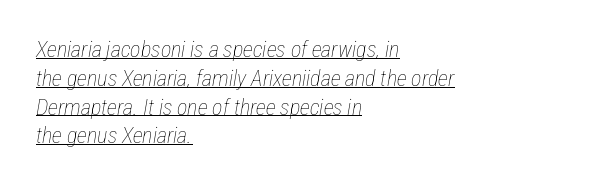
Tall strokes in this sample are angled rather than plumb. The specimen includes a rule beneath the text block's lines. The vertical gap from one line to the next is medium. Weight: not bold — regular or lighter.
